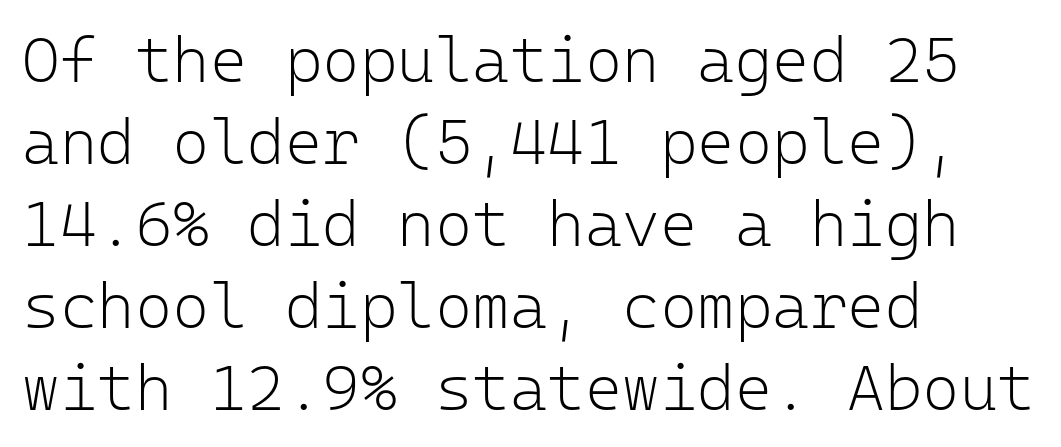
Q: Is the text bold? A: No.
Q: Is the text italic (slanted)? A: No, it is upright.
Q: Is the typeface a serif or a sans-serif typeface? A: Sans-serif.
Q: Is the text underlined? A: No.
Q: How is the paragraph aligned? A: Left-aligned.
Q: Is the spacing between letters normal or unusually wide? A: Normal.
Q: Is the spacing between lines tight, normal or loose? A: Normal.
Q: Width (condensed, normal, or wide)? A: Normal.
Q: Stroke contrast? A: Low.
Q: x-height? A: Medium.
Q: Monospaced? A: Yes.
